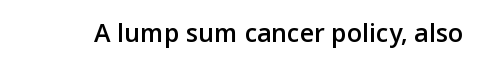
{"italic": "no", "bold": "semi", "underline": "no", "letter_spacing": "normal", "letter_spacing_em": 0.0, "glyph_px": 25}
